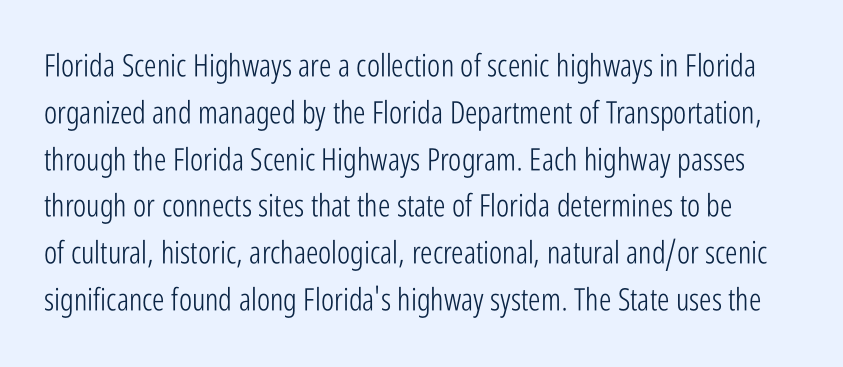
Q: Is the text bold? A: No.
Q: Is the text italic (slanted)? A: No, it is upright.
Q: Is the typeface a serif or a sans-serif typeface? A: Sans-serif.
Q: Is the text underlined? A: No.
Q: Is the spacing between letters normal or unusually wide? A: Normal.
Q: Is the spacing between lines tight, normal or loose? A: Normal.
Q: Width (condensed, normal, or wide)? A: Condensed.
Q: Stroke contrast? A: Low.
Q: x-height? A: Medium.
Q: Monospaced? A: No.
